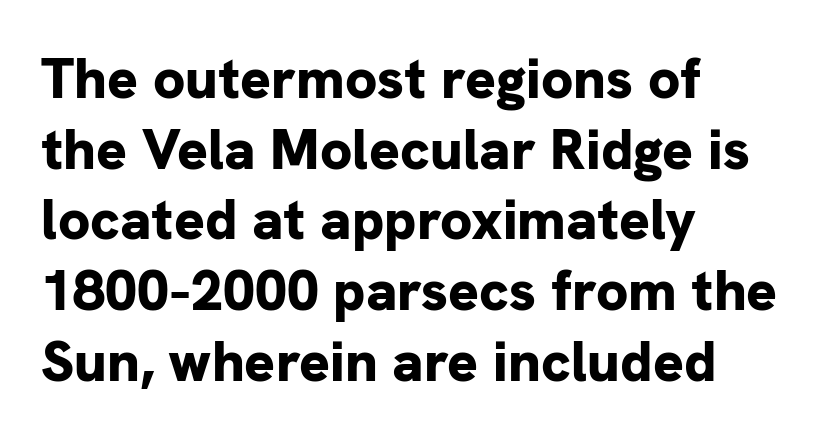
{"serif": "no", "italic": "no", "bold": "yes", "weight": "bold", "width": "normal", "stroke_contrast": "low", "x_height": "medium", "monospaced": "no", "underline": "no", "align": "left", "line_spacing_ratio": 1.24, "letter_spacing": "normal", "letter_spacing_em": 0.0, "glyph_px": 57}
